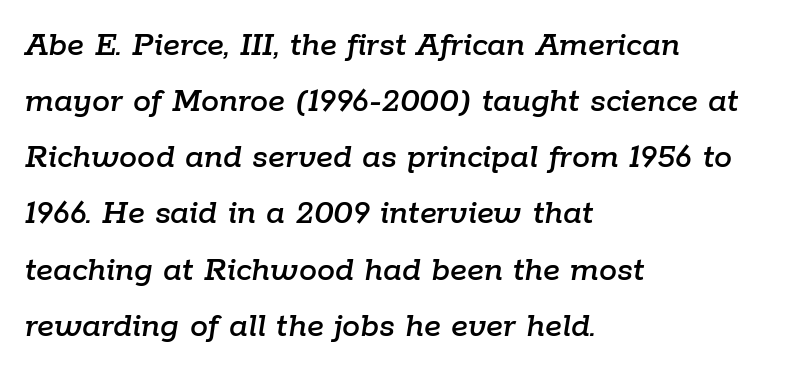
Q: Is the text italic (slanted)? A: Yes, it leans right by about 9 degrees.
Q: Is the text underlined? A: No.
Q: How is the paragraph aligned? A: Left-aligned.
Q: Is the spacing between letters normal or unusually wide? A: Normal.
Q: Is the spacing between lines tight, normal or loose? A: Normal.
Q: Width (condensed, normal, or wide)? A: Normal.
Q: Stroke contrast? A: Low.
Q: x-height? A: Medium.
Q: Monospaced? A: No.
